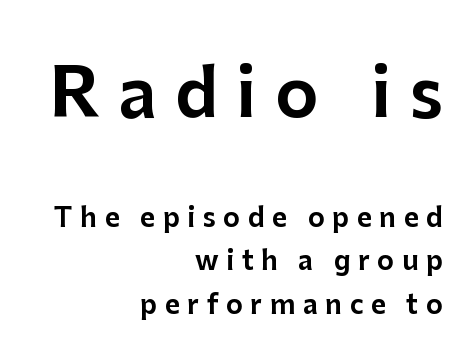
Type size steps down from the first block to the second. The specimen reads as upright at a glance. The text was rendered using a sans face with plain stroke endings. The paragraph has a hard right edge and a soft left edge.
